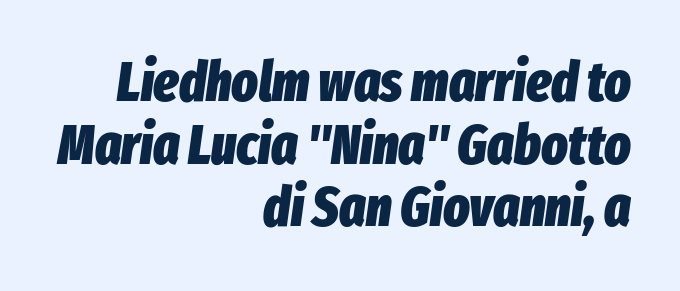
The image shows 55 px heavy, condensed type, italic (leaning right); set right-aligned, tight line spacing (1.14x), normal letter spacing, not underlined; low stroke contrast and a medium x-height.
